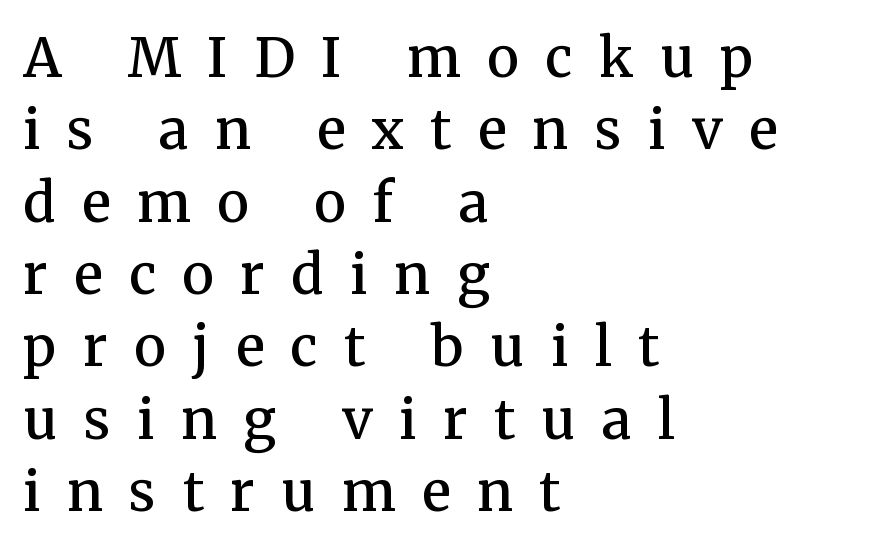
The passage shown is typeset with a serif family. Horizontal alignment here is leftward, the default for most running prose. Words appear elongated and porous because spacing is wide. Normally led — the rows are evenly, conventionally spaced. This sample uses an upright cut, with every glyph sitting square on the baseline. Firm but not heavy-handed strokes: this text is semibold.
